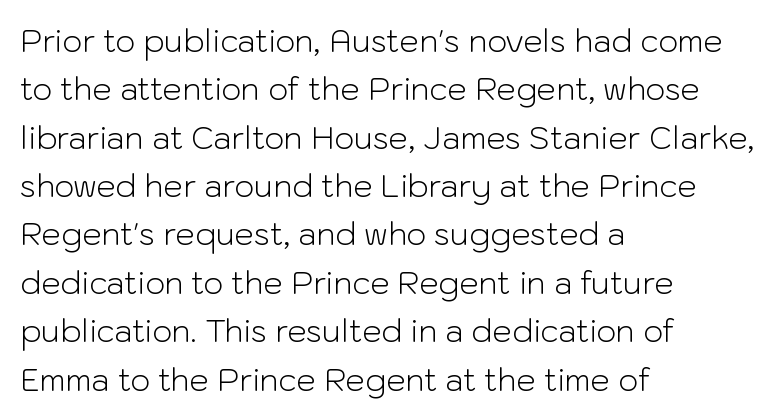
{"serif": "no", "italic": "no", "bold": "no", "weight": "light", "width": "normal", "stroke_contrast": "low", "x_height": "medium", "monospaced": "no", "underline": "no", "align": "left", "line_spacing": "normal", "line_spacing_ratio": 1.56, "letter_spacing": "normal", "letter_spacing_em": 0.0, "glyph_px": 31}
